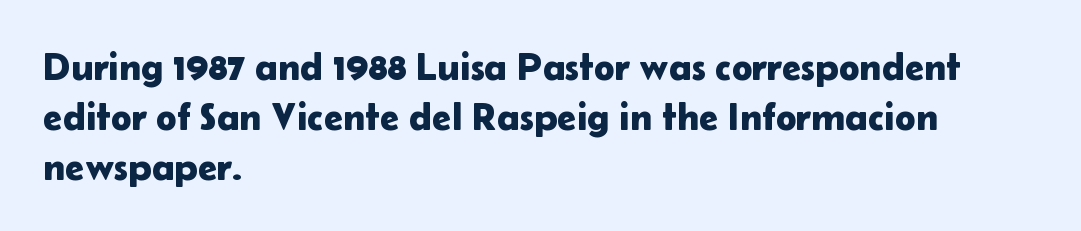
The image shows 39 px sans-serif type, upright; set left-aligned, normal line spacing (1.28x), normal letter spacing, not underlined; low stroke contrast and a medium x-height.
